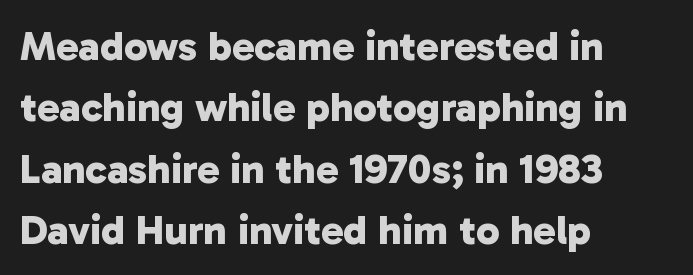
The image shows 42 px bold sans-serif type; set left-aligned, normal line spacing (1.46x), normal letter spacing, not underlined; low stroke contrast and a medium x-height.
